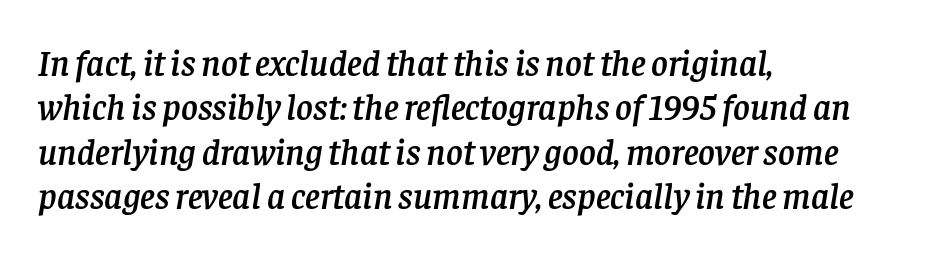
The image shows 36 px serif type, italic (leaning right); set left-aligned, line spacing 1.23x, normal letter spacing, not underlined; low stroke contrast and a large x-height.
